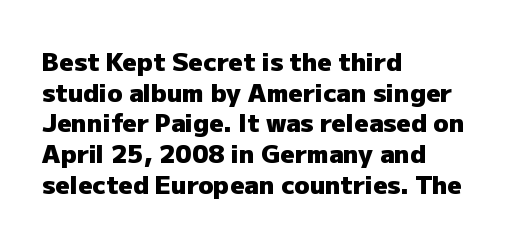
The image shows 25 px bold type, upright; set left-aligned, line spacing 1.23x, normal letter spacing, not underlined.
